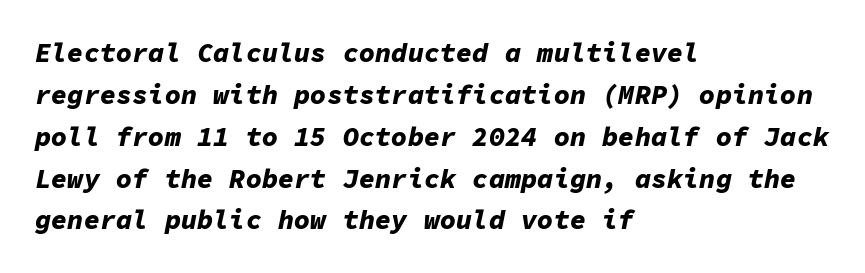
Whoever set this chose a conventional vertical rhythm. Tracking value appears to be zero — textbook default spacing. Underline: absent. As a designer I'd log this as weight 700, bold.
